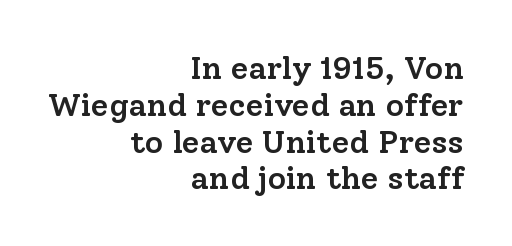
{"serif": "yes", "italic": "no", "bold": "semi", "weight": "semibold", "width": "normal", "stroke_contrast": "low", "x_height": "medium", "monospaced": "no", "underline": "no", "align": "right", "line_spacing": "tight", "line_spacing_ratio": 1.15, "letter_spacing": "normal", "letter_spacing_em": 0.0, "glyph_px": 32}
